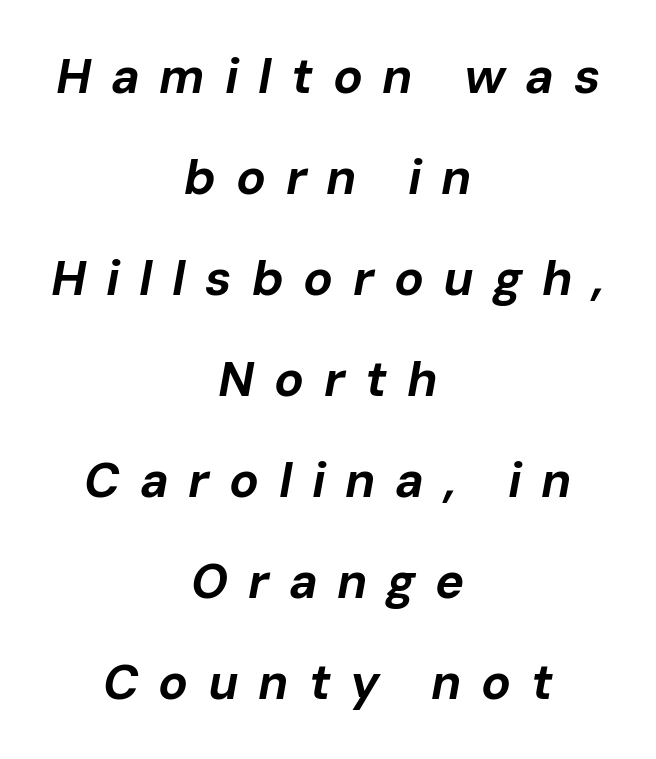
Q: Is the text bold? A: Yes.
Q: Is the text italic (slanted)? A: Yes, it leans right by about 10 degrees.
Q: Is the text underlined? A: No.
Q: How is the paragraph aligned? A: Centered.
Q: Is the spacing between letters normal or unusually wide? A: Unusually wide.
Q: Is the spacing between lines tight, normal or loose? A: Loose.
Q: Width (condensed, normal, or wide)? A: Normal.
Q: Stroke contrast? A: Low.
Q: x-height? A: Medium.
Q: Monospaced? A: No.
